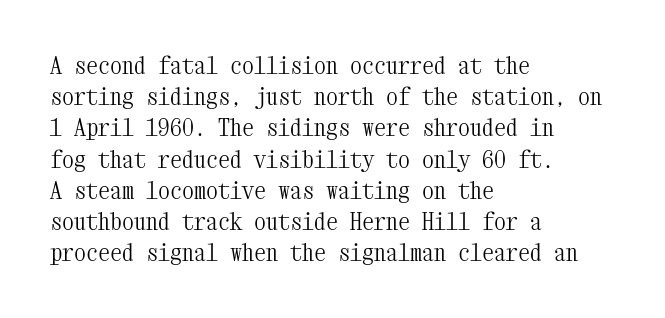
The image shows 24 px text type, upright; set left-aligned, normal line spacing (1.3x), normal letter spacing, not underlined.
